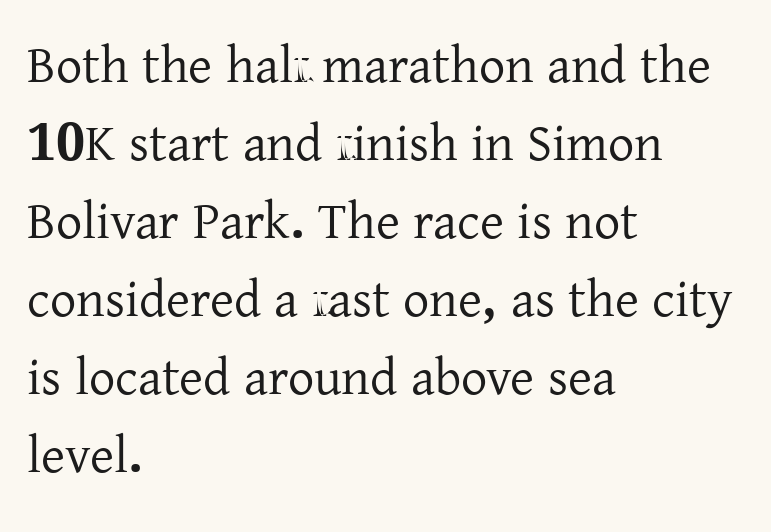
Q: Is the text italic (slanted)? A: No, it is upright.
Q: Is the typeface a serif or a sans-serif typeface? A: Serif.
Q: Is the text underlined? A: No.
Q: How is the paragraph aligned? A: Left-aligned.
Q: Is the spacing between letters normal or unusually wide? A: Normal.
Q: Is the spacing between lines tight, normal or loose? A: Normal.
Q: Width (condensed, normal, or wide)? A: Normal.
Q: Stroke contrast? A: Low.
Q: x-height? A: Medium.
Q: Monospaced? A: No.
